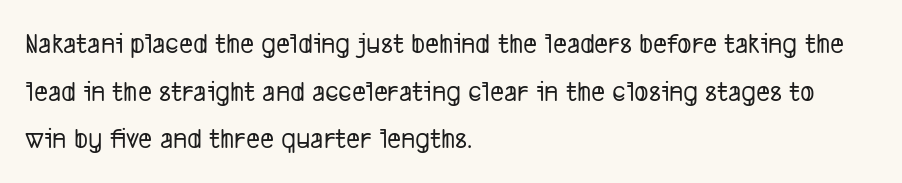
Q: Is the typeface a serif or a sans-serif typeface? A: Sans-serif.
Q: Is the text underlined? A: No.
Q: How is the paragraph aligned? A: Left-aligned.
Q: Is the spacing between letters normal or unusually wide? A: Normal.
Q: Is the spacing between lines tight, normal or loose? A: Normal.
Q: Width (condensed, normal, or wide)? A: Condensed.
Q: Stroke contrast? A: Low.
Q: x-height? A: Medium.
Q: Monospaced? A: No.
